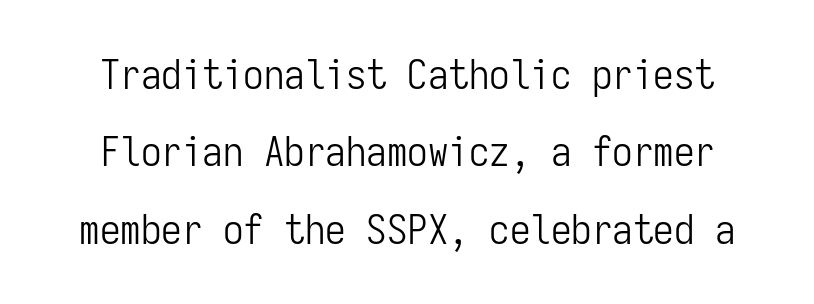
Q: Is the text bold? A: No.
Q: Is the text italic (slanted)? A: No, it is upright.
Q: Is the typeface a serif or a sans-serif typeface? A: Sans-serif.
Q: Is the text underlined? A: No.
Q: Is the spacing between letters normal or unusually wide? A: Normal.
Q: Width (condensed, normal, or wide)? A: Condensed.
Q: Stroke contrast? A: Low.
Q: x-height? A: Medium.
Q: Monospaced? A: Yes.
